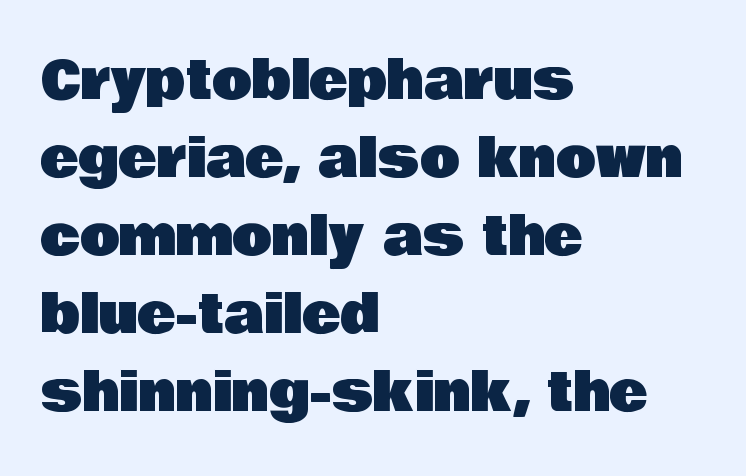
The image shows 52 px sans-serif type, upright; set left-aligned, normal line spacing (1.5x), normal letter spacing, not underlined; low stroke contrast and a large x-height.
